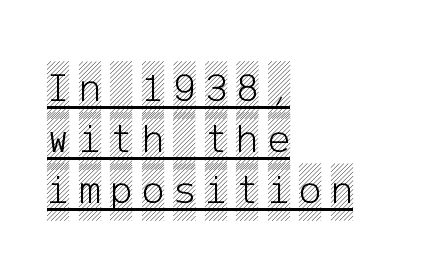
The image shows 42 px condensed type, upright; set left-aligned, line spacing 1.21x, unusually wide letter spacing (+0.22 em), underlined; a large x-height.
